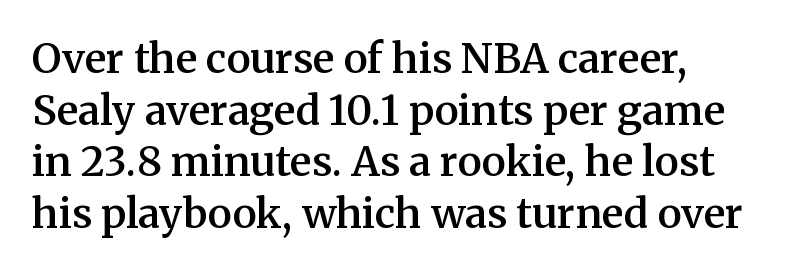
Q: Is the text bold? A: Semi-bold.
Q: Is the text italic (slanted)? A: No, it is upright.
Q: Is the typeface a serif or a sans-serif typeface? A: Serif.
Q: Is the text underlined? A: No.
Q: How is the paragraph aligned? A: Left-aligned.
Q: Is the spacing between letters normal or unusually wide? A: Normal.
Q: Is the spacing between lines tight, normal or loose? A: Normal.
Q: Width (condensed, normal, or wide)? A: Normal.
Q: Stroke contrast? A: Medium.
Q: x-height? A: Medium.
Q: Monospaced? A: No.
